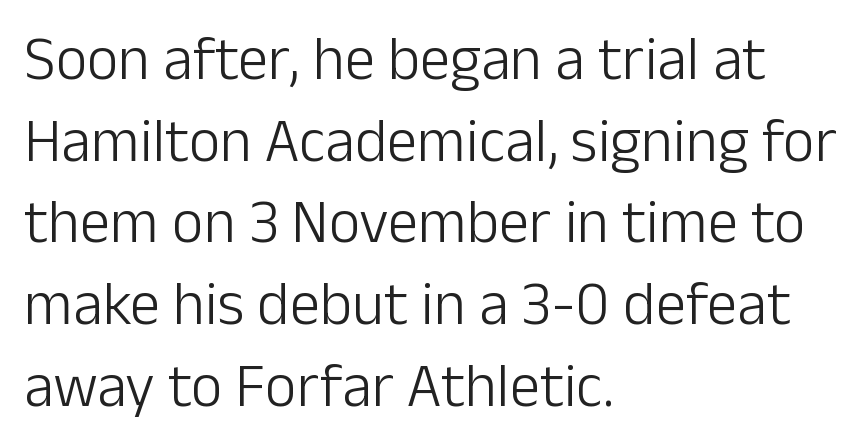
Q: Is the text bold? A: No.
Q: Is the text italic (slanted)? A: No, it is upright.
Q: Is the typeface a serif or a sans-serif typeface? A: Sans-serif.
Q: Is the text underlined? A: No.
Q: How is the paragraph aligned? A: Left-aligned.
Q: Is the spacing between letters normal or unusually wide? A: Normal.
Q: Is the spacing between lines tight, normal or loose? A: Normal.
Q: Width (condensed, normal, or wide)? A: Normal.
Q: Stroke contrast? A: Low.
Q: x-height? A: Medium.
Q: Monospaced? A: No.
